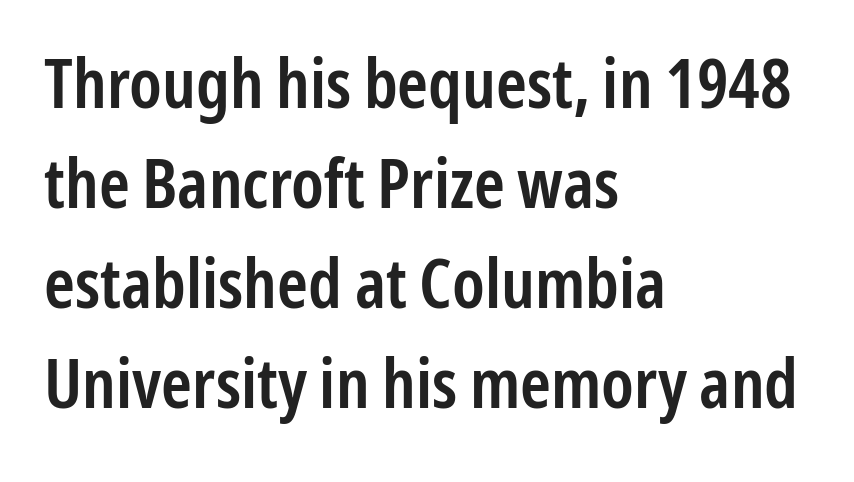
Looks like regular typesetting: each glyph gets only the width it needs. Leftover space on each line is placed entirely after the last word. What weight is shown? A semibold, between regular and bold. If you drew a line through each stem, it would be perfectly vertical.
